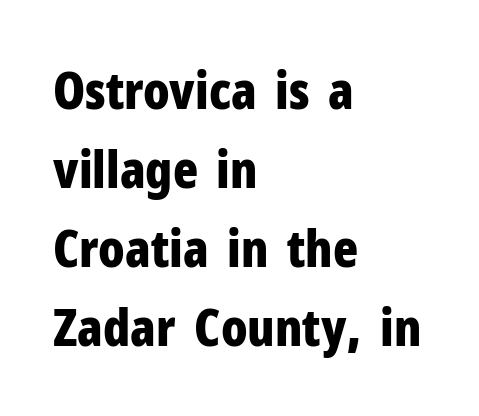
The image shows 52 px bold, condensed sans-serif type, upright; set left-aligned, normal line spacing (1.52x), normal letter spacing, not underlined; low stroke contrast and a medium x-height.
